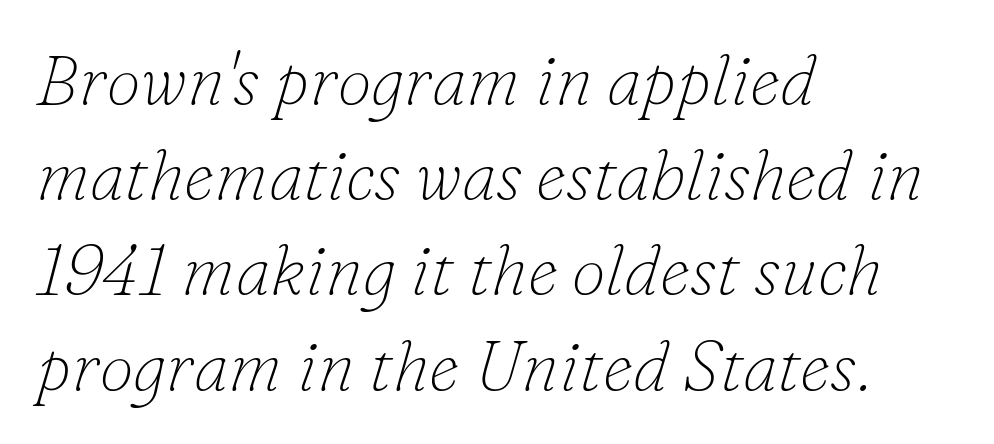
The image shows 69 px thin serif type, italic (leaning right); set left-aligned, normal line spacing (1.38x), normal letter spacing, not underlined; low stroke contrast and a small x-height.
